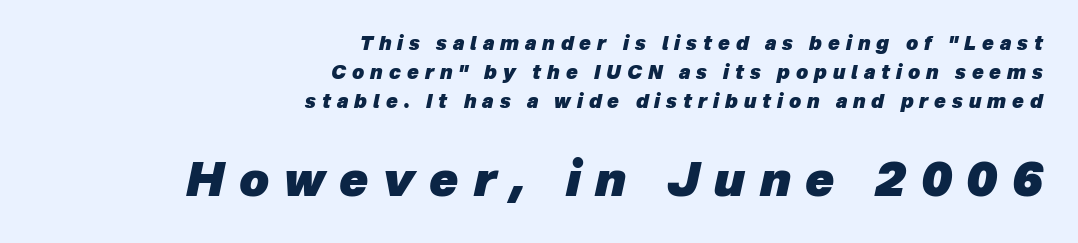
The image shows 47 px heavy type, italic (leaning right); set right-aligned, normal line spacing (1.52x), unusually wide letter spacing (+0.31 em), not underlined; the second (bottom) block is 2.47x larger; low stroke contrast and a medium x-height.
